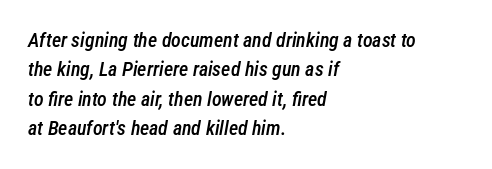
{"italic": "yes", "lean": "right", "slant_degrees": 12, "bold": "semi", "underline": "no", "align": "left", "line_spacing": "normal", "line_spacing_ratio": 1.47, "letter_spacing": "normal", "letter_spacing_em": 0.0, "glyph_px": 20}
